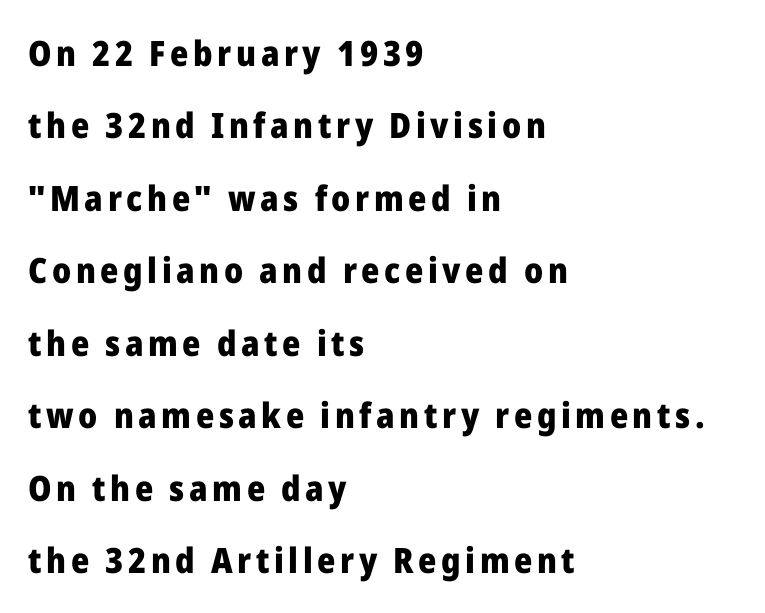
Examine the stroke ends and you'll find no serifs. The font's upright variant was chosen for this text. Regarding leading, the lines here are spaced well apart. Line starts are locked; line ends wander. Proportional: the letters do not fall into vertical columns. The glyphs have the mass of a bold cut.
